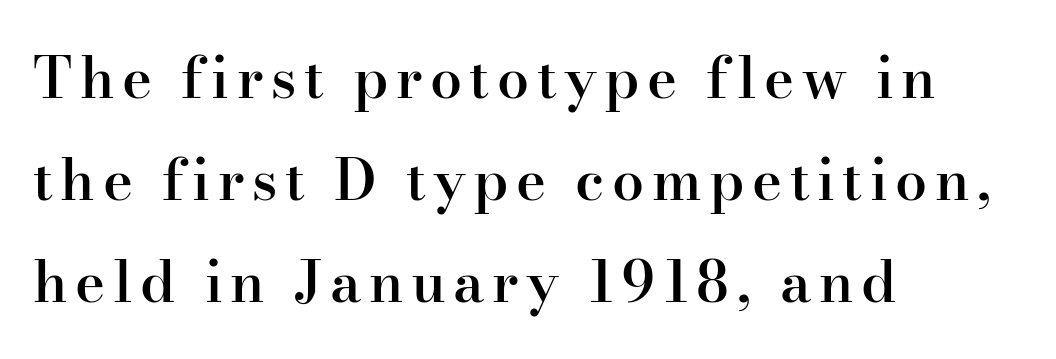
{"serif": "yes", "italic": "no", "bold": "semi", "weight": "semibold", "width": "normal", "stroke_contrast": "high", "x_height": "small", "monospaced": "no", "underline": "no", "align": "left", "line_spacing_ratio": 1.79, "glyph_px": 57}
